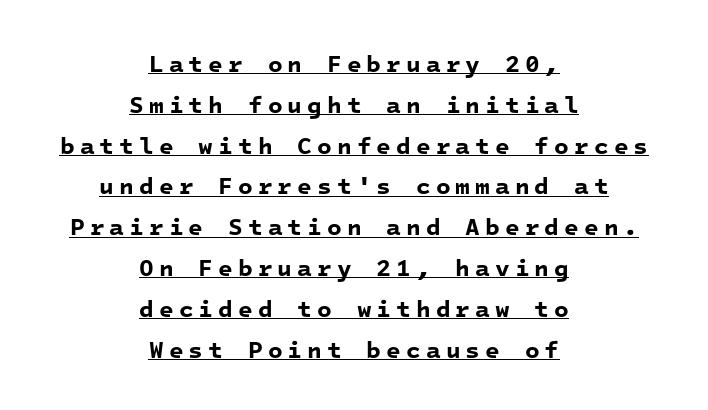
{"bold": "yes", "underline": "yes", "align": "center", "line_spacing": "normal", "line_spacing_ratio": 1.7, "letter_spacing": "wide", "letter_spacing_em": 0.21, "glyph_px": 24}
